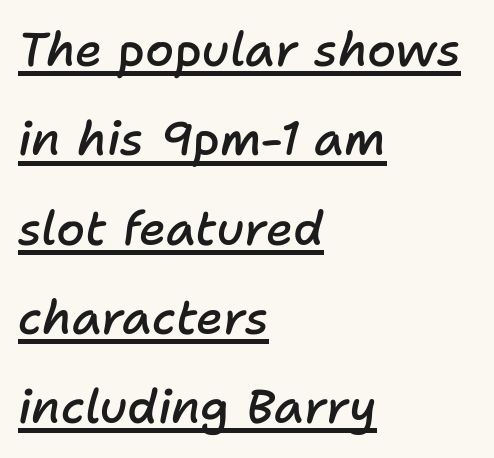
Q: Is the text bold? A: Semi-bold.
Q: Is the text italic (slanted)? A: Yes, it leans right by about 11 degrees.
Q: Is the text underlined? A: Yes.
Q: How is the paragraph aligned? A: Left-aligned.
Q: Is the spacing between letters normal or unusually wide? A: Normal.
Q: Is the spacing between lines tight, normal or loose? A: Loose.
Q: Width (condensed, normal, or wide)? A: Normal.
Q: Stroke contrast? A: Low.
Q: x-height? A: Medium.
Q: Monospaced? A: No.
